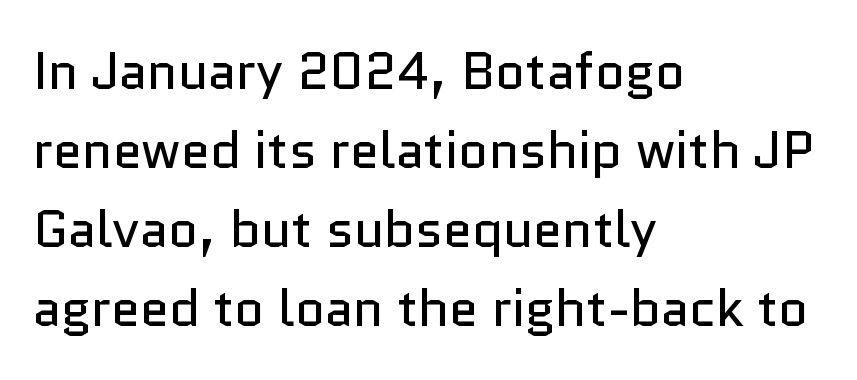
The image shows 52 px regular-weight sans-serif type, upright; set left-aligned, normal line spacing (1.52x), normal letter spacing, not underlined; low stroke contrast and a medium x-height.
